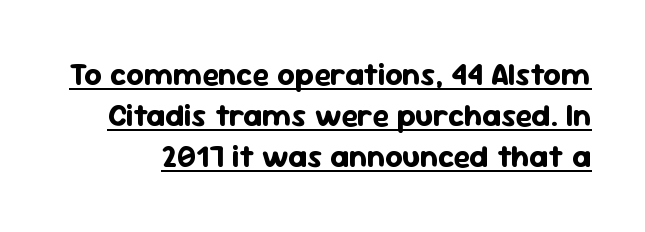
The image shows 31 px bold sans-serif type, upright; set normal line spacing (1.33x), normal letter spacing, underlined; low stroke contrast and a medium x-height.
